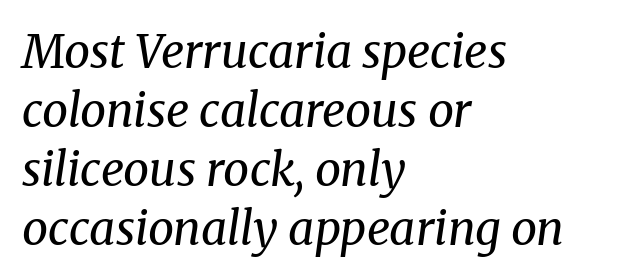
The passage shown is not underscored anywhere. Letters have the restrained weight of plain body copy at most. Compared with typical paragraphs, the rows here are spaced about the same. The glyphs look as if they've been sheared to an angle.
